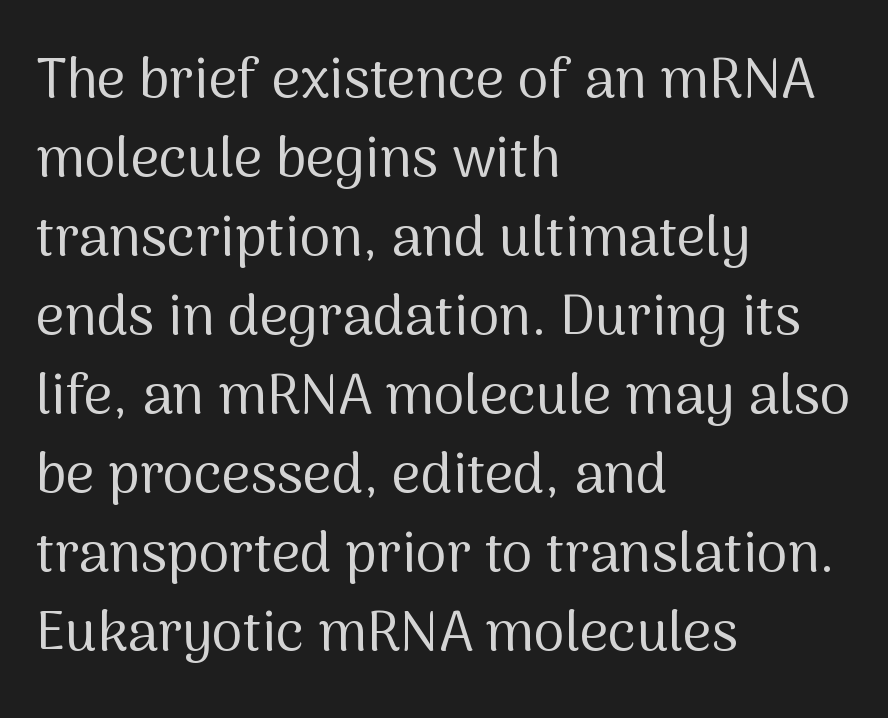
{"serif": "no", "italic": "no", "bold": "no", "weight": "regular", "width": "normal", "stroke_contrast": "medium", "x_height": "medium", "monospaced": "no", "underline": "no", "align": "left", "line_spacing": "normal", "line_spacing_ratio": 1.41, "letter_spacing": "normal", "letter_spacing_em": 0.0, "glyph_px": 56}
